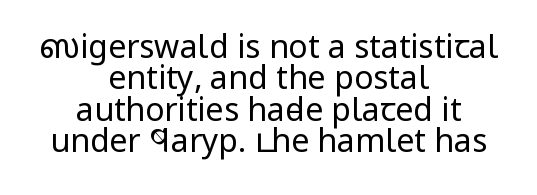
The image shows 32 px regular-weight, condensed sans-serif type, upright; set centered, tight line spacing (0.98x), normal letter spacing, not underlined; low stroke contrast and a large x-height.
